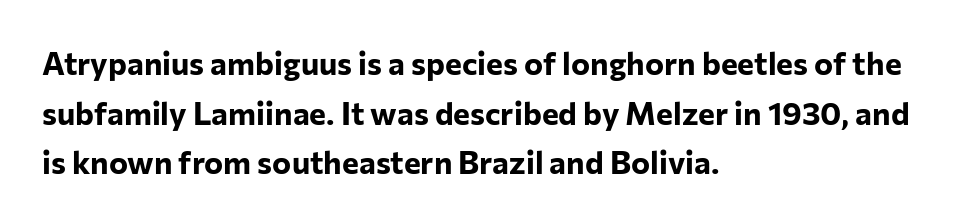
These lines keep a tight, regular rhythm from letter to letter. The block of text has a typical density, with ordinary space between rows. The ragged edge is on the right, which tells us the setting is flush left. Words float on clear page, feet unadorned. The strokes are fattened all the way to bold.
